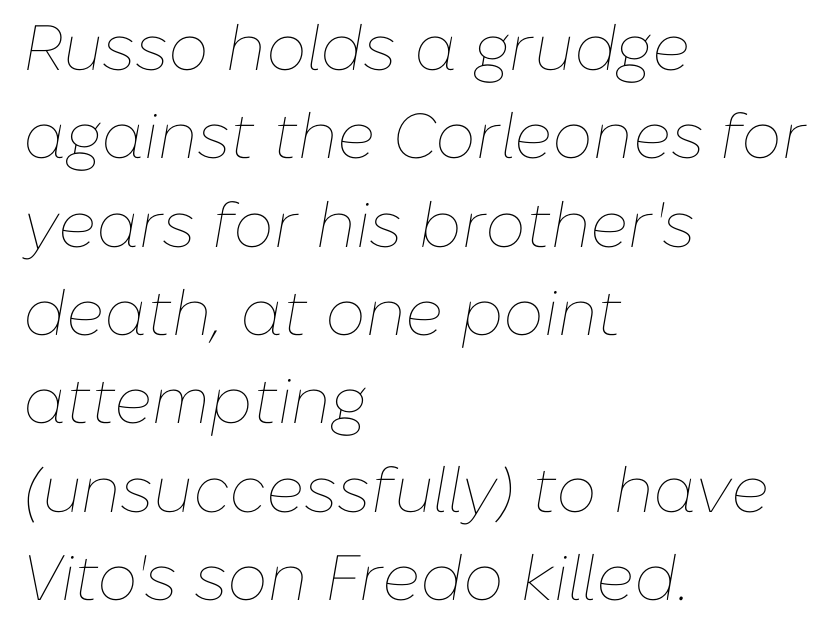
{"italic": "yes", "lean": "right", "slant_degrees": 10, "bold": "no", "weight": "thin", "width": "normal", "stroke_contrast": "low", "x_height": "medium", "monospaced": "no", "underline": "no", "align": "left", "line_spacing": "normal", "line_spacing_ratio": 1.38, "letter_spacing": "normal", "letter_spacing_em": 0.0, "glyph_px": 64}
